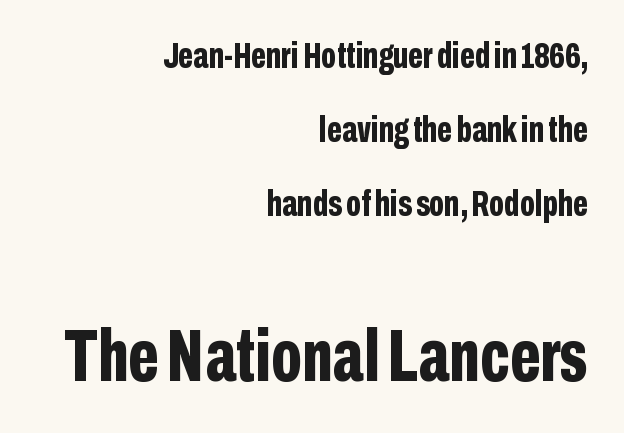
If you drew a ruler down the right edge, every line would touch it. A typesetter would call this proportional, since set widths differ per character. It's the straight-up-and-down kind of type. Chunky letters — that's bold for sure. Larger block? The one below; the one above is distinctly smaller. Underline: absent.
